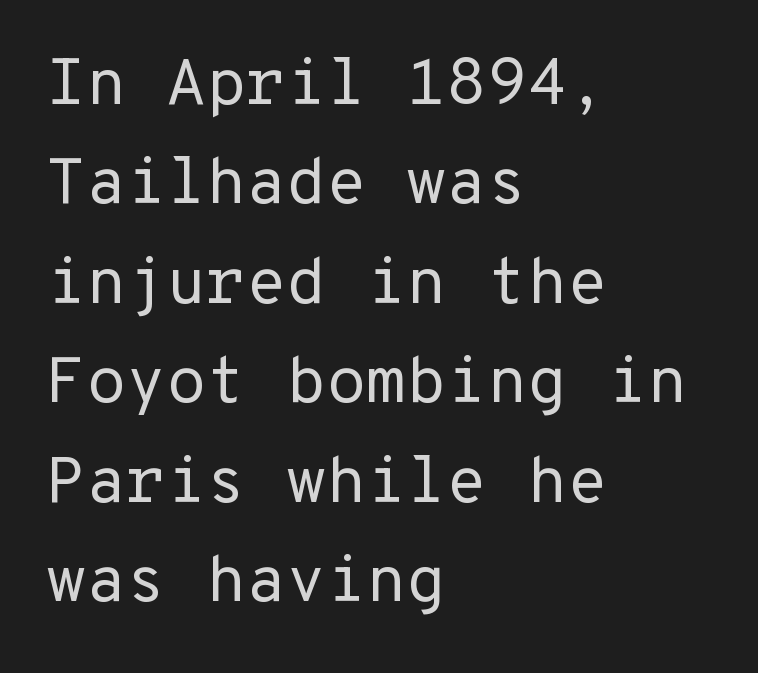
Q: Is the text bold? A: No.
Q: Is the text italic (slanted)? A: No, it is upright.
Q: Is the typeface a serif or a sans-serif typeface? A: Sans-serif.
Q: Is the text underlined? A: No.
Q: How is the paragraph aligned? A: Left-aligned.
Q: Is the spacing between letters normal or unusually wide? A: Normal.
Q: Is the spacing between lines tight, normal or loose? A: Normal.
Q: Width (condensed, normal, or wide)? A: Normal.
Q: Stroke contrast? A: Low.
Q: x-height? A: Medium.
